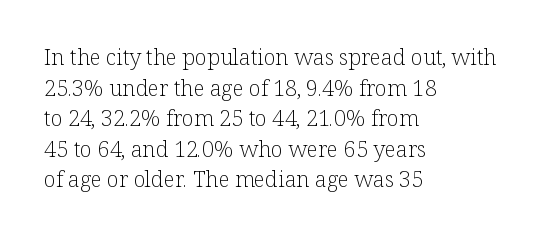
{"italic": "no", "bold": "no", "underline": "no", "align": "left", "line_spacing": "normal", "line_spacing_ratio": 1.39, "letter_spacing": "normal", "letter_spacing_em": 0.0, "glyph_px": 22}
